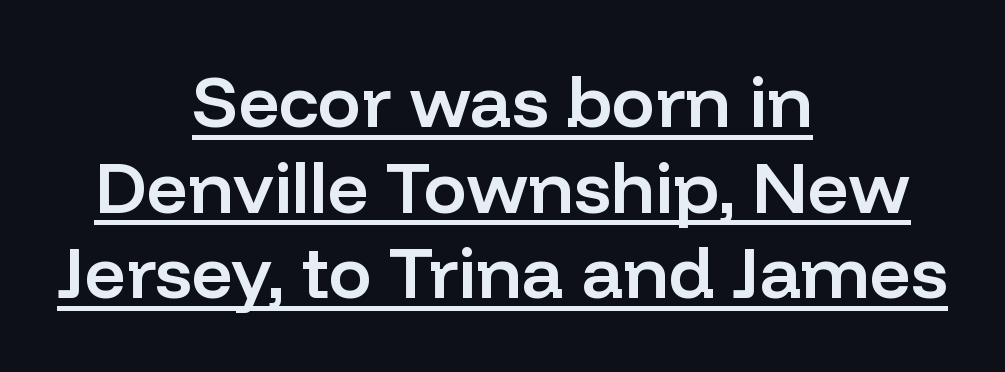
The image shows 72 px semibold sans-serif type, upright; set centered, line spacing 1.19x, normal letter spacing, underlined; low stroke contrast and a medium x-height.
